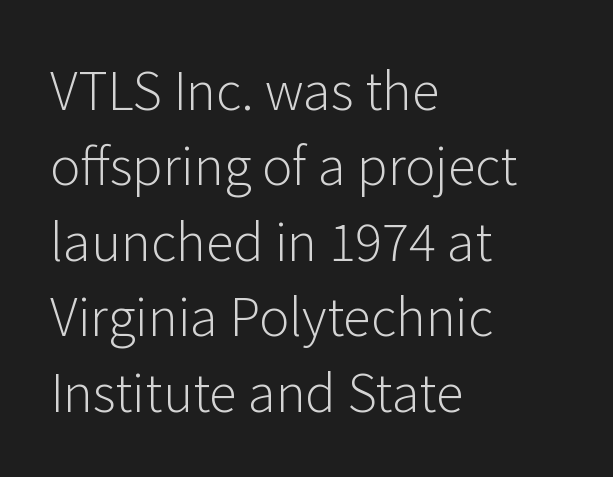
The image shows 51 px light sans-serif type, upright; set left-aligned, normal line spacing (1.48x), normal letter spacing, not underlined; low stroke contrast and a medium x-height.
